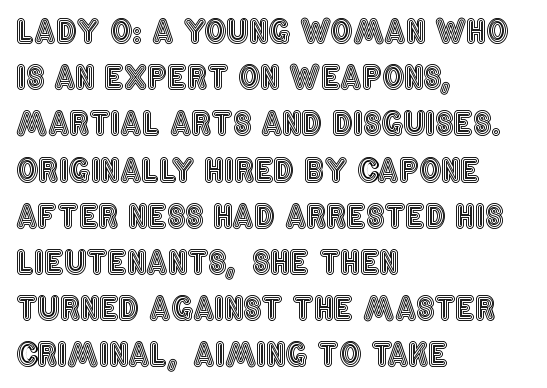
The image shows 31 px condensed type, upright; set left-aligned, normal line spacing (1.49x), normal letter spacing, not underlined; a large x-height.
